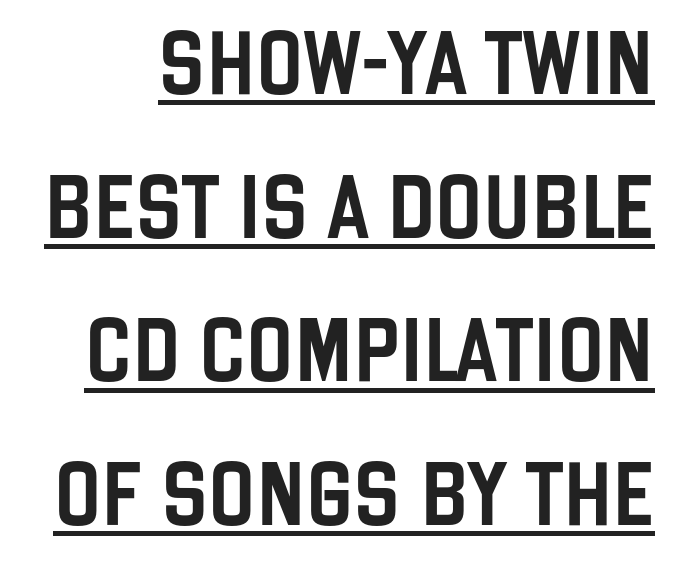
The image shows 63 px condensed sans-serif type, upright; set loose line spacing (2.28x), normal letter spacing, underlined; low stroke contrast and a large x-height.
